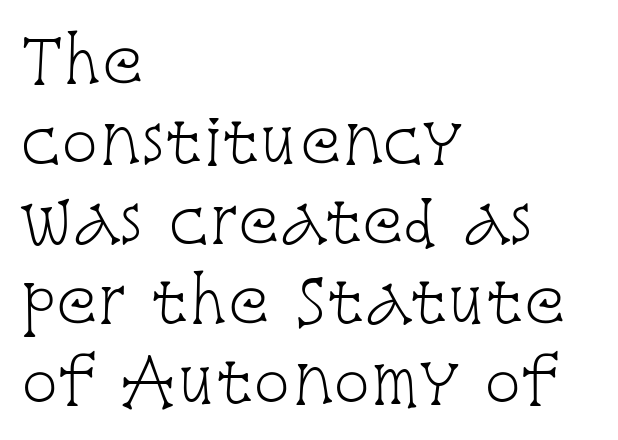
{"serif": "yes", "italic": "no", "bold": "no", "weight": "light", "width": "condensed", "stroke_contrast": "low", "x_height": "large", "monospaced": "no", "underline": "no", "align": "left", "line_spacing": "normal", "line_spacing_ratio": 1.31, "letter_spacing": "normal", "letter_spacing_em": 0.0, "glyph_px": 61}
